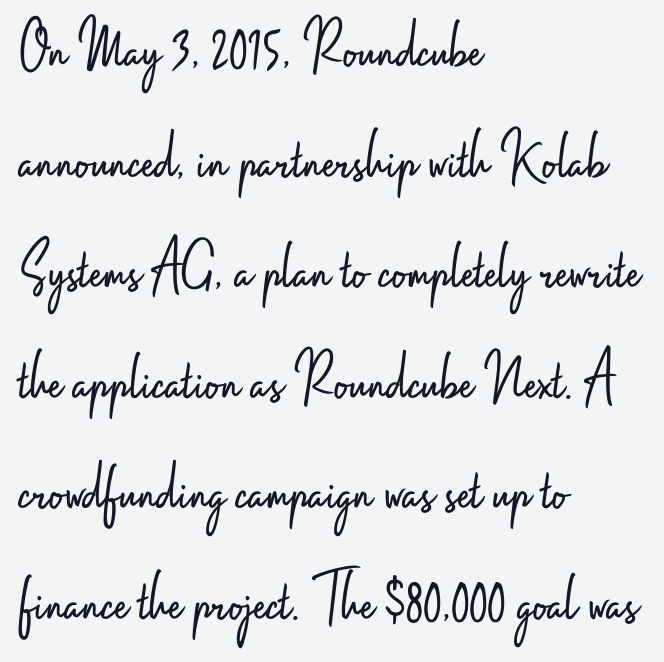
{"serif": "no", "bold": "no", "weight": "light", "width": "condensed", "stroke_contrast": "low", "x_height": "small", "monospaced": "no", "underline": "no", "align": "left", "line_spacing": "normal", "line_spacing_ratio": 1.58, "letter_spacing": "normal", "letter_spacing_em": 0.0, "glyph_px": 70}
